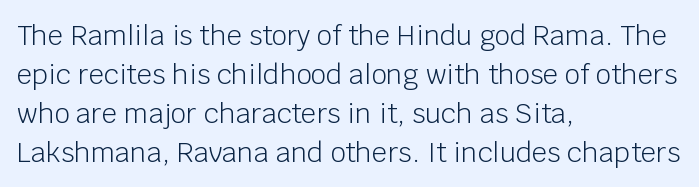
{"italic": "no", "bold": "no", "underline": "no", "align": "left", "line_spacing": "normal", "line_spacing_ratio": 1.44, "letter_spacing": "normal", "letter_spacing_em": 0.0, "glyph_px": 27}
